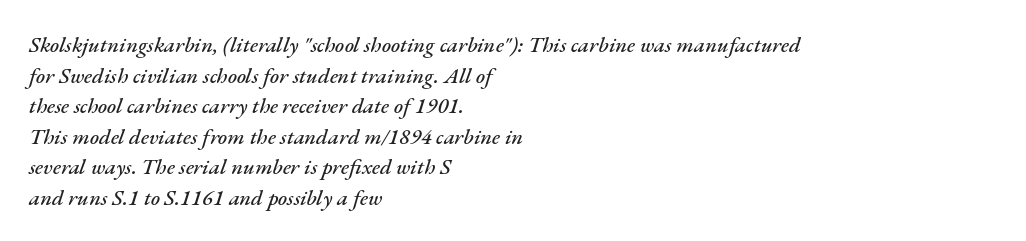
Compared with typical paragraphs, the rows here are spaced about the same. Each row of text sits above clean, open space. A classic flush-left, rag-right setting is used for this passage. The typography opts for an oblique posture over an upright one. The gaps between neighbouring characters are ordinary and unremarkable.
